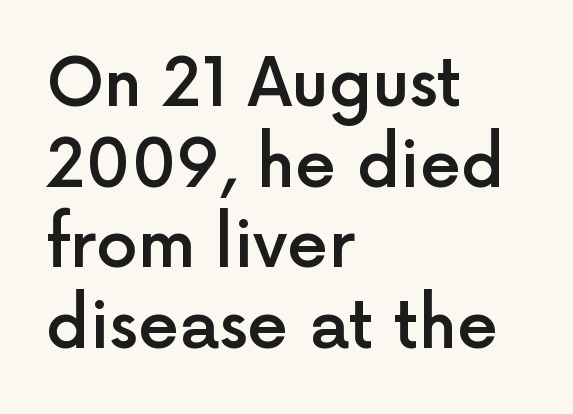
The image shows 66 px semibold sans-serif type, upright; set left-aligned, line spacing 1.22x, normal letter spacing, not underlined; a medium x-height.
